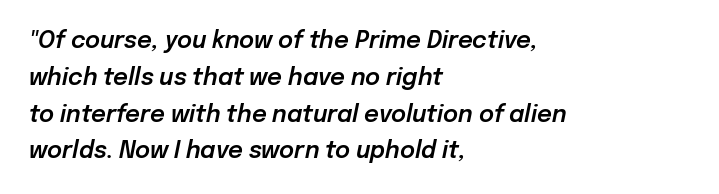
{"italic": "yes", "lean": "right", "slant_degrees": 12, "underline": "no", "align": "left", "line_spacing": "normal", "line_spacing_ratio": 1.6, "letter_spacing": "normal", "letter_spacing_em": 0.0, "glyph_px": 23}
